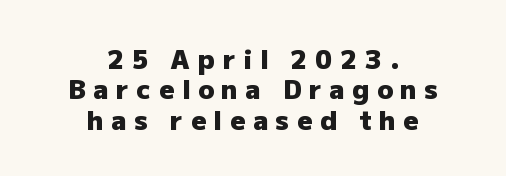
{"italic": "no", "bold": "yes", "underline": "no", "align": "center", "line_spacing_ratio": 1.17, "letter_spacing": "wide", "letter_spacing_em": 0.3, "glyph_px": 26}
